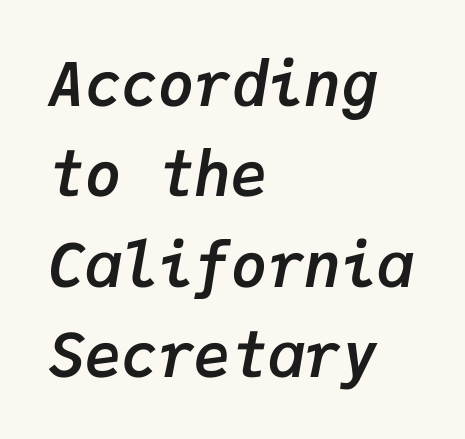
{"italic": "yes", "lean": "right", "slant_degrees": 9, "bold": "yes", "weight": "semibold", "width": "normal", "stroke_contrast": "low", "x_height": "medium", "monospaced": "yes", "underline": "no", "align": "left", "line_spacing": "normal", "line_spacing_ratio": 1.48, "letter_spacing": "normal", "letter_spacing_em": 0.0, "glyph_px": 61}
